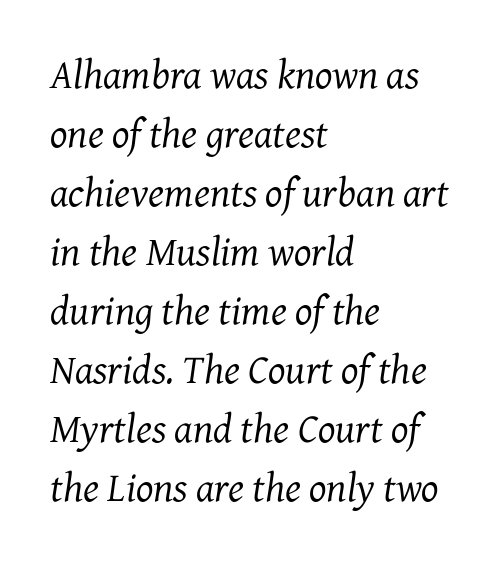
{"serif": "yes", "italic": "yes", "lean": "right", "slant_degrees": 7, "bold": "no", "weight": "regular", "width": "normal", "stroke_contrast": "medium", "x_height": "medium", "monospaced": "no", "underline": "no", "align": "left", "line_spacing": "normal", "line_spacing_ratio": 1.44, "letter_spacing": "normal", "letter_spacing_em": 0.0, "glyph_px": 41}
